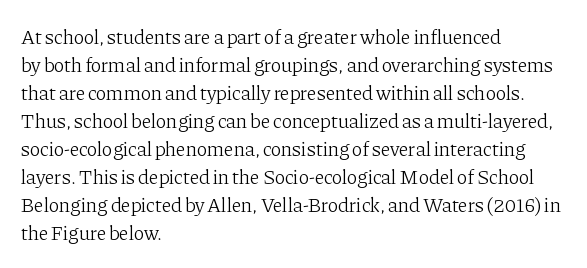
Q: Is the text bold? A: No.
Q: Is the text italic (slanted)? A: No, it is upright.
Q: Is the text underlined? A: No.
Q: How is the paragraph aligned? A: Left-aligned.
Q: Is the spacing between letters normal or unusually wide? A: Normal.
Q: Is the spacing between lines tight, normal or loose? A: Normal.
